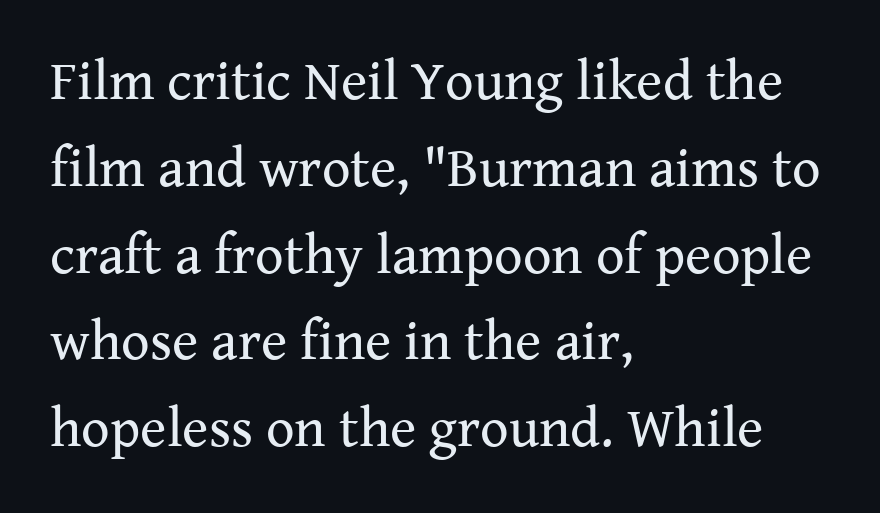
{"serif": "yes", "italic": "no", "bold": "no", "weight": "regular", "width": "normal", "stroke_contrast": "medium", "x_height": "medium", "monospaced": "no", "underline": "no", "align": "left", "line_spacing": "normal", "line_spacing_ratio": 1.55, "letter_spacing": "normal", "letter_spacing_em": 0.0, "glyph_px": 56}
